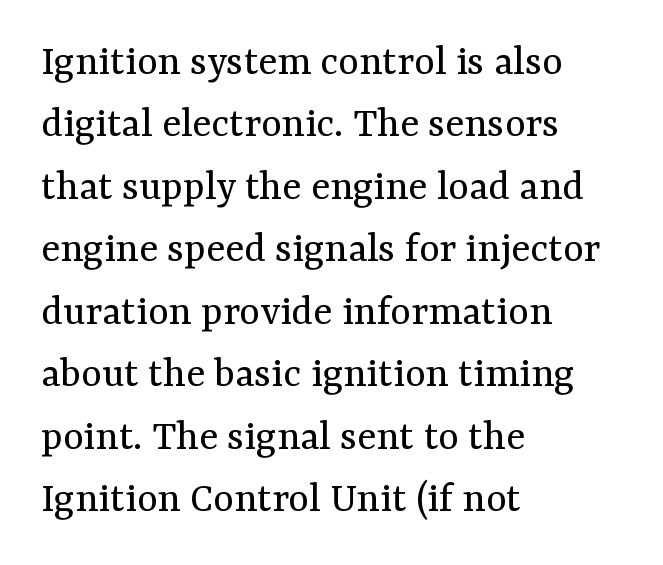
Q: Is the text bold? A: No.
Q: Is the text italic (slanted)? A: No, it is upright.
Q: Is the typeface a serif or a sans-serif typeface? A: Serif.
Q: Is the text underlined? A: No.
Q: How is the paragraph aligned? A: Left-aligned.
Q: Is the spacing between letters normal or unusually wide? A: Normal.
Q: Is the spacing between lines tight, normal or loose? A: Normal.
Q: Width (condensed, normal, or wide)? A: Normal.
Q: Stroke contrast? A: Medium.
Q: x-height? A: Medium.
Q: Monospaced? A: No.
